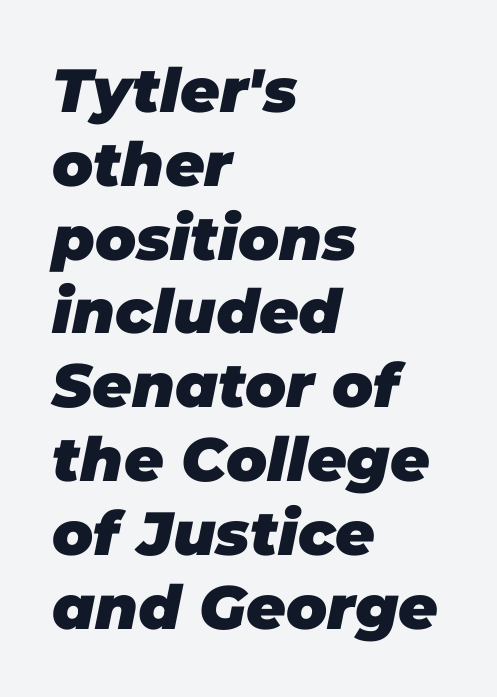
The image shows 61 px heavy type, italic (leaning right); set left-aligned, line spacing 1.21x, normal letter spacing, not underlined; low stroke contrast and a large x-height.
